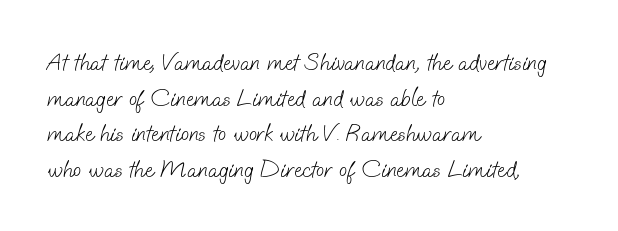
The image shows 24 px text type; set left-aligned, normal line spacing (1.48x), normal letter spacing, not underlined.
